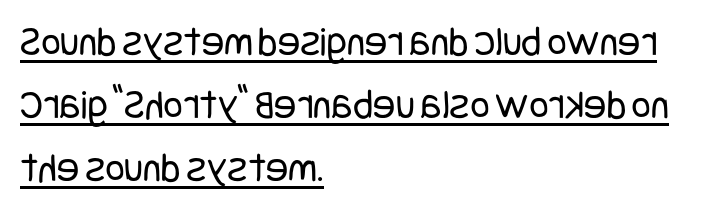
The image shows 42 px regular-weight, condensed sans-serif type, upright; set left-aligned, normal line spacing (1.5x), normal letter spacing, underlined; low stroke contrast and a large x-height.
